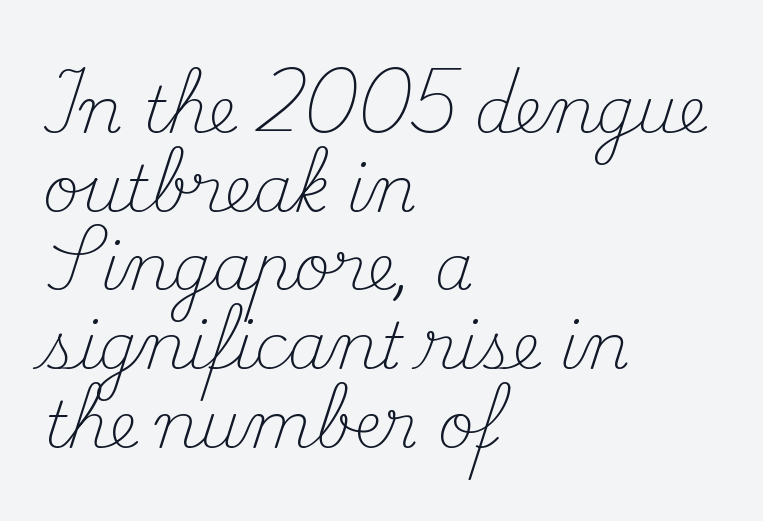
One-word summary of the alignment: left. Serifs: yes, visible at the terminals of the letterforms. Compared with typical body copy, the letter spacing here is the same. Reading down the column, the eye jumps a familiar distance to each next line. Check the space under the baseline: it is left empty.
